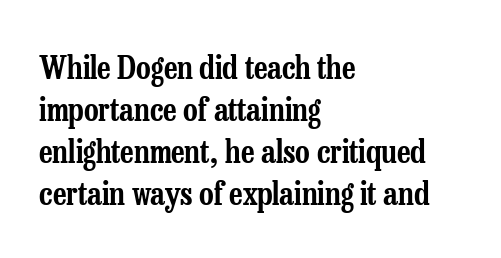
The image shows 32 px condensed serif type, upright; set left-aligned, normal line spacing (1.31x), normal letter spacing, not underlined; low stroke contrast and a medium x-height.
